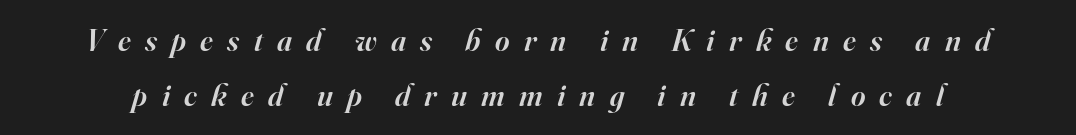
{"serif": "yes", "italic": "yes", "lean": "right", "slant_degrees": 16, "bold": "semi", "weight": "semibold", "width": "normal", "stroke_contrast": "high", "x_height": "small", "monospaced": "no", "underline": "no", "line_spacing_ratio": 1.79, "letter_spacing": "wide", "letter_spacing_em": 0.46, "glyph_px": 31}
